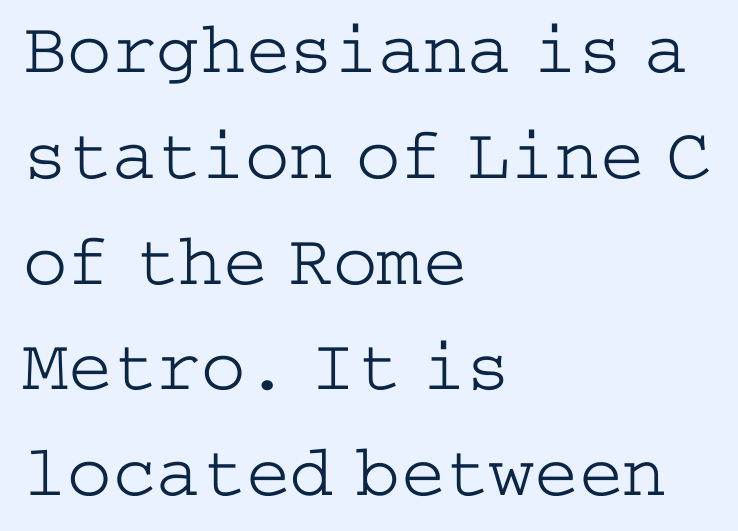
{"serif": "yes", "italic": "no", "bold": "no", "weight": "light", "width": "wide", "stroke_contrast": "low", "x_height": "medium", "underline": "no", "align": "left", "line_spacing": "normal", "line_spacing_ratio": 1.43, "letter_spacing": "normal", "letter_spacing_em": 0.0, "glyph_px": 74}
